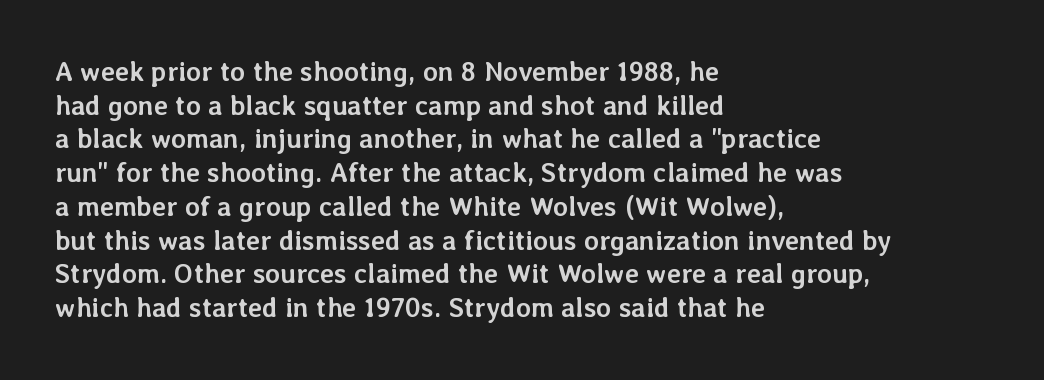
Q: Is the text bold? A: Yes.
Q: Is the text italic (slanted)? A: No, it is upright.
Q: Is the text underlined? A: No.
Q: How is the paragraph aligned? A: Left-aligned.
Q: Is the spacing between letters normal or unusually wide? A: Normal.
Q: Is the spacing between lines tight, normal or loose? A: Normal.
